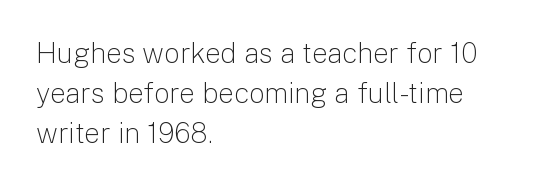
Q: Is the text bold? A: No.
Q: Is the text italic (slanted)? A: No, it is upright.
Q: Is the typeface a serif or a sans-serif typeface? A: Sans-serif.
Q: Is the text underlined? A: No.
Q: How is the paragraph aligned? A: Left-aligned.
Q: Is the spacing between letters normal or unusually wide? A: Normal.
Q: Is the spacing between lines tight, normal or loose? A: Normal.
Q: Width (condensed, normal, or wide)? A: Normal.
Q: Stroke contrast? A: Low.
Q: x-height? A: Medium.
Q: Monospaced? A: No.
